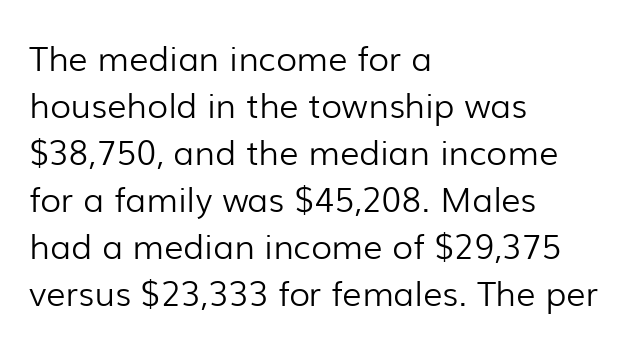
These lines are rendered in a variable-pitch font. This sample keeps an unexceptional amount of space between lines. Lines of text with bare space underneath. Serif or sans? Sans — the stroke terminals are bare.
